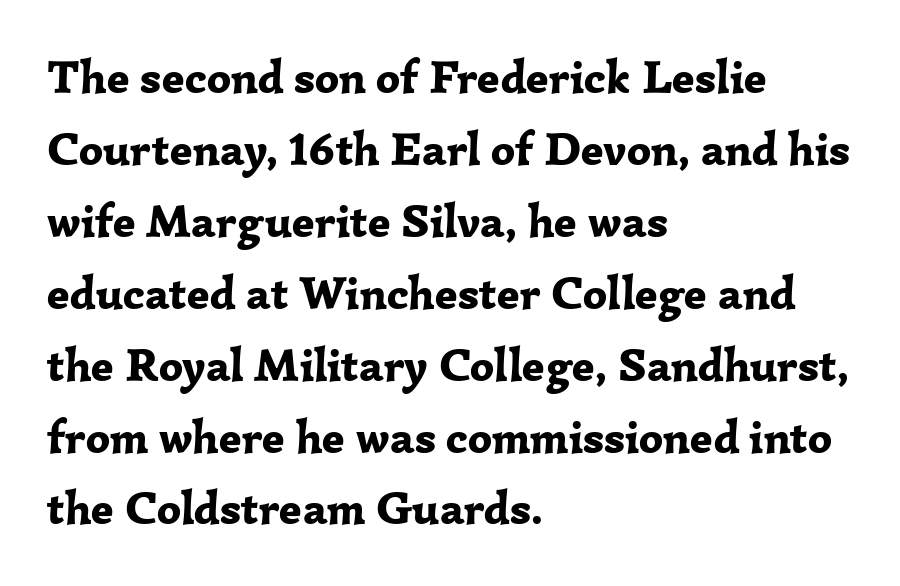
Typeset ragged right — the left edge is the straight one. As a designer I'd log this as weight 700, bold. The passage shown is typed in a proportional face where columns would drift. The area under the type is left untouched. What kind of face is this? One with serifs.
